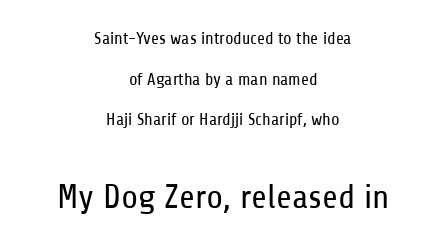
Q: Is the text bold? A: No.
Q: Is the text italic (slanted)? A: No, it is upright.
Q: Is the typeface a serif or a sans-serif typeface? A: Sans-serif.
Q: Is the text underlined? A: No.
Q: How is the paragraph aligned? A: Centered.
Q: Is the spacing between letters normal or unusually wide? A: Normal.
Q: Is the spacing between lines tight, normal or loose? A: Loose.
Q: Which block of text is set in a larger size, the first (top) or the second (bottom)? A: The second (bottom) one.
Q: Width (condensed, normal, or wide)? A: Condensed.
Q: Stroke contrast? A: Low.
Q: x-height? A: Medium.
Q: Monospaced? A: No.
